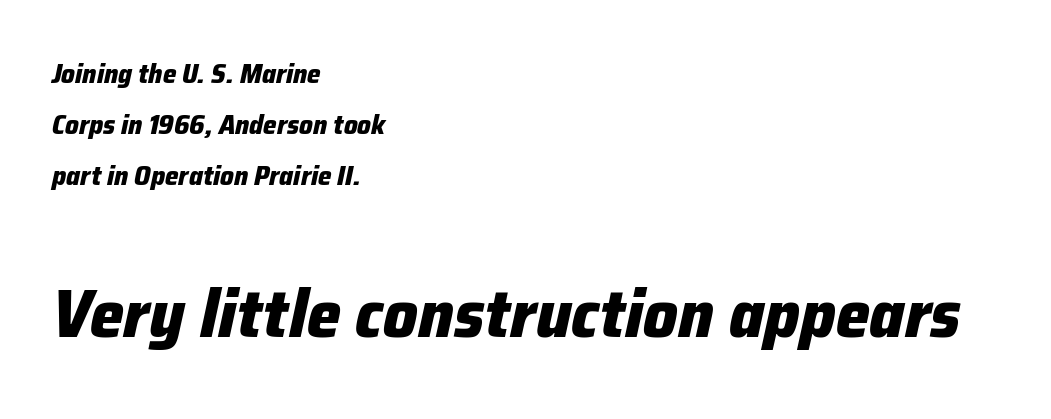
The image shows 68 px heavy type, italic (leaning right); set left-aligned, line spacing 1.88x, normal letter spacing, not underlined; the second (bottom) block is 2.52x larger; low stroke contrast and a medium x-height.
